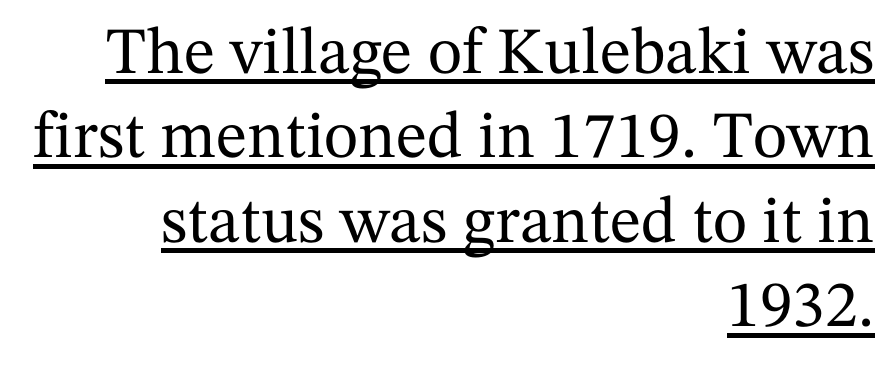
{"serif": "yes", "italic": "no", "width": "normal", "stroke_contrast": "medium", "x_height": "medium", "monospaced": "no", "underline": "yes", "align": "right", "line_spacing": "normal", "line_spacing_ratio": 1.28, "letter_spacing": "normal", "letter_spacing_em": 0.0, "glyph_px": 66}
